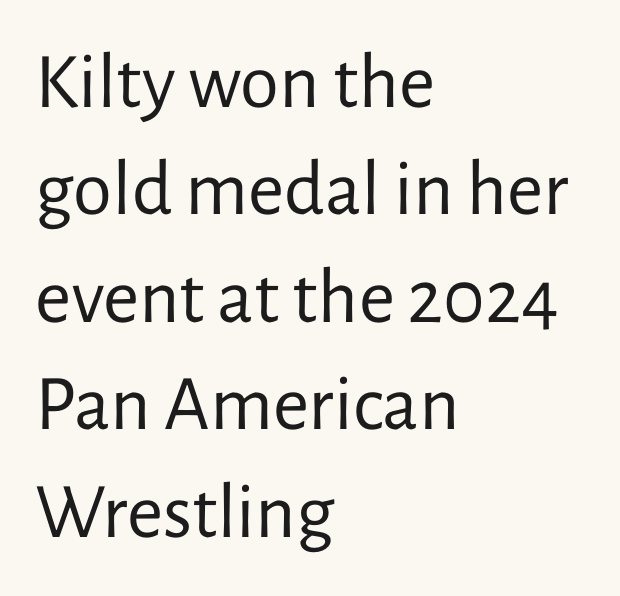
The image shows 79 px regular-weight sans-serif type, upright; set left-aligned, normal line spacing (1.36x), normal letter spacing, not underlined; low stroke contrast and a medium x-height.
